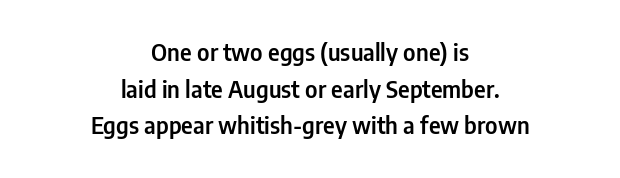
Words float on clear page, feet unadorned. Italic: no, the glyphs are upright roman. Honestly, the letter spacing is just normal — you wouldn't notice it. One glance says typical: line gaps are just what's usual. The typesetter chose a symmetrical, centered arrangement here.
